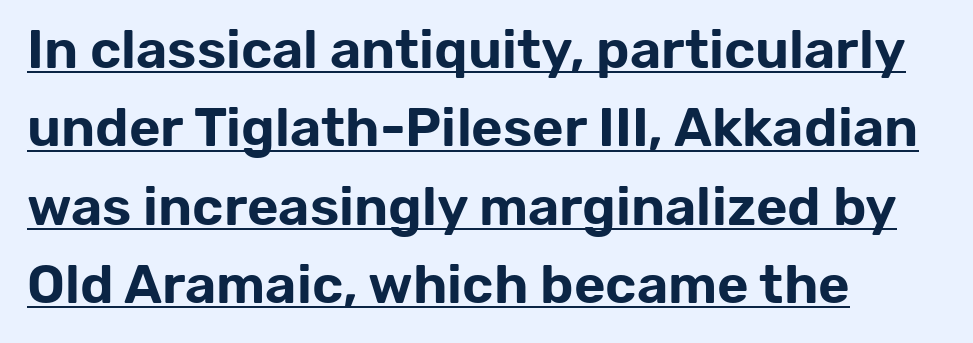
{"serif": "no", "italic": "no", "width": "normal", "stroke_contrast": "low", "x_height": "medium", "monospaced": "no", "underline": "yes", "align": "left", "line_spacing": "normal", "line_spacing_ratio": 1.45, "letter_spacing": "normal", "letter_spacing_em": 0.0, "glyph_px": 54}
